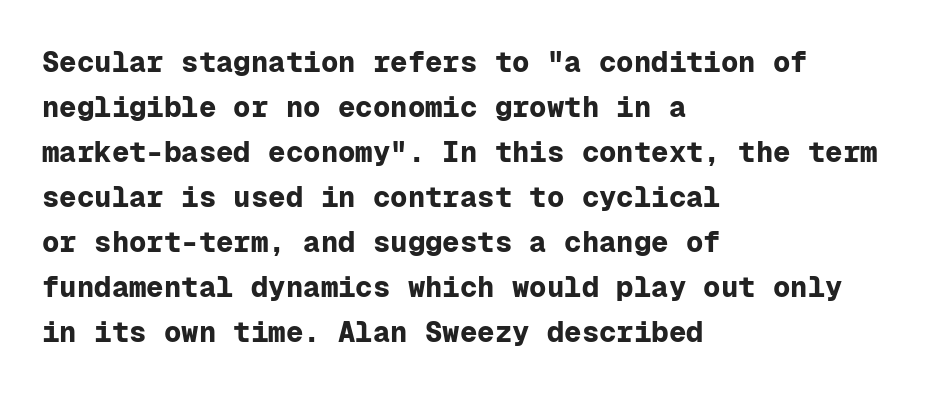
Q: Is the text bold? A: Yes.
Q: Is the text italic (slanted)? A: No, it is upright.
Q: Is the typeface a serif or a sans-serif typeface? A: Sans-serif.
Q: Is the text underlined? A: No.
Q: How is the paragraph aligned? A: Left-aligned.
Q: Is the spacing between letters normal or unusually wide? A: Normal.
Q: Is the spacing between lines tight, normal or loose? A: Normal.
Q: Width (condensed, normal, or wide)? A: Normal.
Q: Stroke contrast? A: Low.
Q: x-height? A: Medium.
Q: Monospaced? A: Yes.
